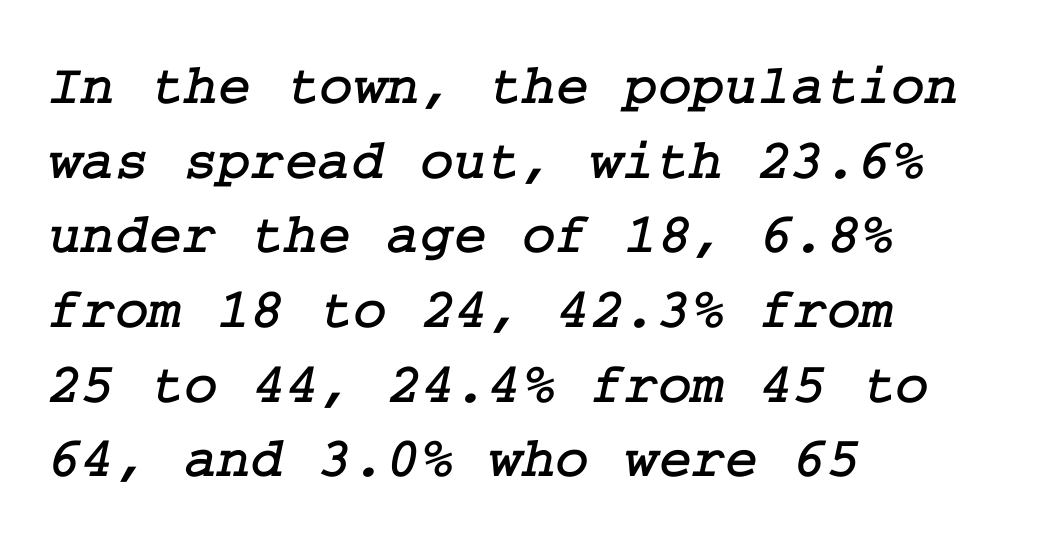
Q: Is the typeface a serif or a sans-serif typeface? A: Serif.
Q: Is the text underlined? A: No.
Q: How is the paragraph aligned? A: Left-aligned.
Q: Is the spacing between letters normal or unusually wide? A: Normal.
Q: Is the spacing between lines tight, normal or loose? A: Normal.
Q: Width (condensed, normal, or wide)? A: Normal.
Q: Stroke contrast? A: Low.
Q: x-height? A: Medium.
